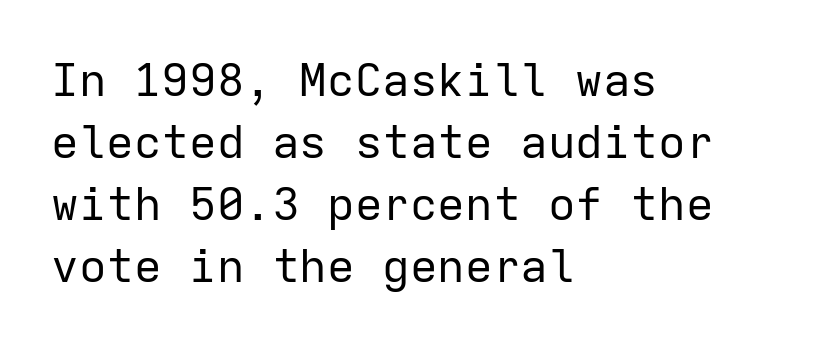
The image shows 46 px regular-weight sans-serif type, upright, monospaced; set left-aligned, normal line spacing (1.35x), normal letter spacing, not underlined; low stroke contrast and a medium x-height.
